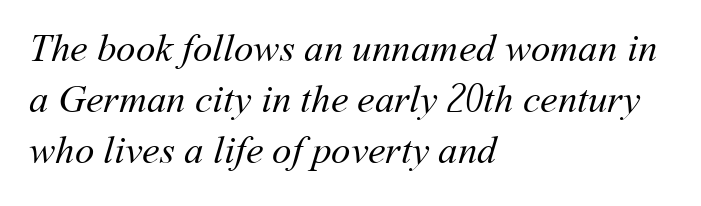
Decoration check: the copy has no underline. Here the designer chose a conventional face with non-uniform glyph widths. Left-aligned paragraph, ragged on the right. The gaps between neighbouring characters are ordinary and unremarkable. The font sits on the lighter half of the weight spectrum, regular included. Baseline-to-baseline distance is the conventional proportion of letter height.
